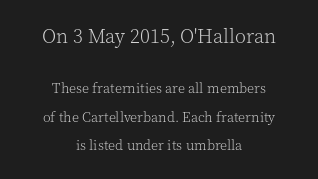
Q: Is the text bold? A: No.
Q: Is the text italic (slanted)? A: No, it is upright.
Q: Is the text underlined? A: No.
Q: How is the paragraph aligned? A: Centered.
Q: Is the spacing between letters normal or unusually wide? A: Normal.
Q: Is the spacing between lines tight, normal or loose? A: Loose.
Q: Which block of text is set in a larger size, the first (top) or the second (bottom)? A: The first (top) one.
